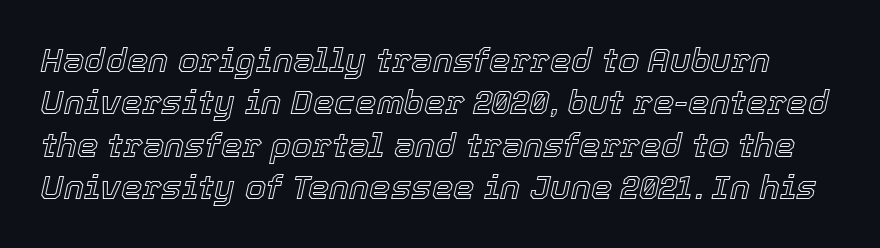
Q: Is the text italic (slanted)? A: Yes, it leans right by about 12 degrees.
Q: Is the text underlined? A: No.
Q: Is the spacing between letters normal or unusually wide? A: Normal.
Q: Is the spacing between lines tight, normal or loose? A: Normal.
Q: Width (condensed, normal, or wide)? A: Normal.
Q: x-height? A: Medium.
Q: Monospaced? A: No.
